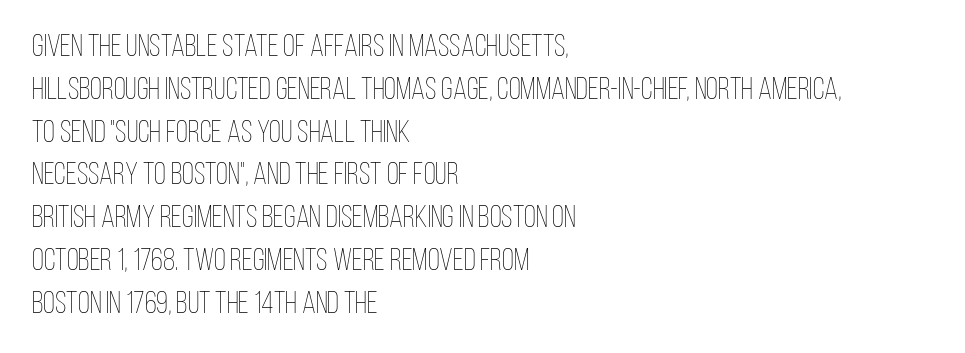
{"italic": "no", "bold": "no", "weight": "thin", "width": "condensed", "stroke_contrast": "low", "x_height": "large", "monospaced": "no", "underline": "no", "align": "left", "line_spacing": "normal", "line_spacing_ratio": 1.38, "letter_spacing": "normal", "letter_spacing_em": 0.0, "glyph_px": 31}
